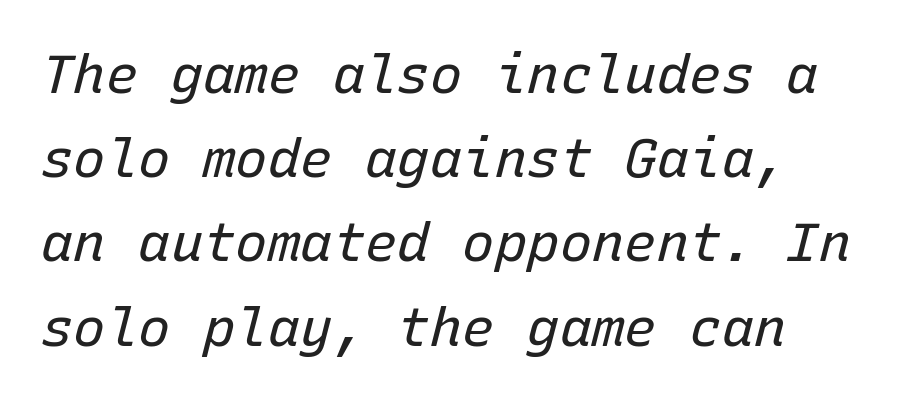
The image shows 54 px regular-weight type, italic (leaning right), monospaced; set normal line spacing (1.56x), normal letter spacing, not underlined; low stroke contrast and a medium x-height.
